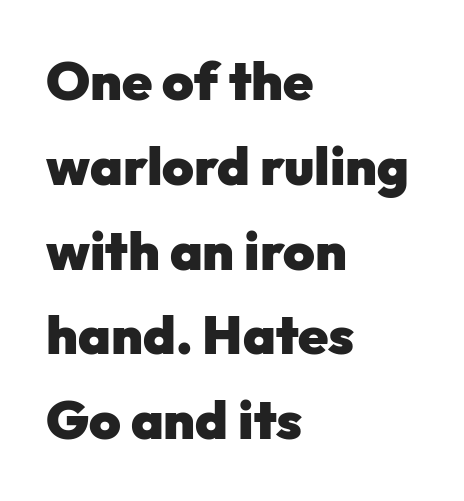
Q: Is the text bold? A: Yes.
Q: Is the text italic (slanted)? A: No, it is upright.
Q: Is the typeface a serif or a sans-serif typeface? A: Sans-serif.
Q: Is the text underlined? A: No.
Q: How is the paragraph aligned? A: Left-aligned.
Q: Is the spacing between letters normal or unusually wide? A: Normal.
Q: Is the spacing between lines tight, normal or loose? A: Normal.
Q: Width (condensed, normal, or wide)? A: Normal.
Q: Stroke contrast? A: Low.
Q: x-height? A: Medium.
Q: Monospaced? A: No.
